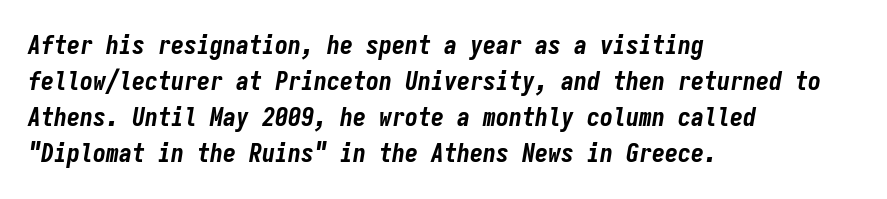
Q: Is the text bold? A: Yes.
Q: Is the text italic (slanted)? A: Yes, it leans right by about 9 degrees.
Q: Is the text underlined? A: No.
Q: How is the paragraph aligned? A: Left-aligned.
Q: Is the spacing between letters normal or unusually wide? A: Normal.
Q: Is the spacing between lines tight, normal or loose? A: Normal.
